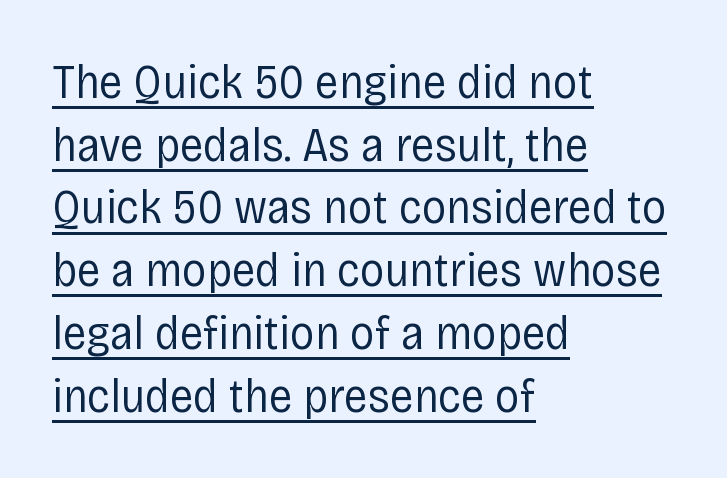
Q: Is the text bold? A: No.
Q: Is the text italic (slanted)? A: No, it is upright.
Q: Is the typeface a serif or a sans-serif typeface? A: Sans-serif.
Q: Is the text underlined? A: Yes.
Q: How is the paragraph aligned? A: Left-aligned.
Q: Is the spacing between letters normal or unusually wide? A: Normal.
Q: Is the spacing between lines tight, normal or loose? A: Normal.
Q: Width (condensed, normal, or wide)? A: Condensed.
Q: Stroke contrast? A: Low.
Q: x-height? A: Large.
Q: Monospaced? A: No.
